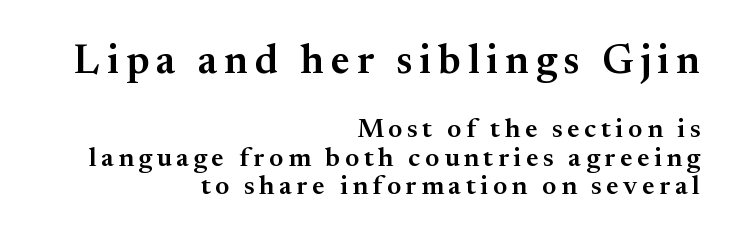
Q: Is the text bold? A: Semi-bold.
Q: Is the text italic (slanted)? A: No, it is upright.
Q: Is the typeface a serif or a sans-serif typeface? A: Serif.
Q: Is the text underlined? A: No.
Q: How is the paragraph aligned? A: Right-aligned.
Q: Is the spacing between lines tight, normal or loose? A: Tight.
Q: Which block of text is set in a larger size, the first (top) or the second (bottom)? A: The first (top) one.
Q: Width (condensed, normal, or wide)? A: Normal.
Q: Stroke contrast? A: Medium.
Q: x-height? A: Small.
Q: Monospaced? A: No.
